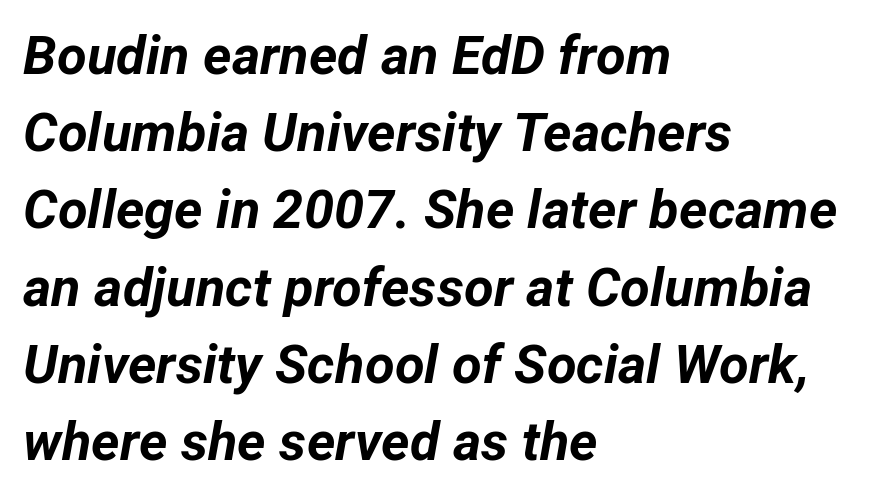
The image shows 54 px bold type, italic (leaning right); set left-aligned, normal line spacing (1.43x), normal letter spacing, not underlined; low stroke contrast and a medium x-height.
